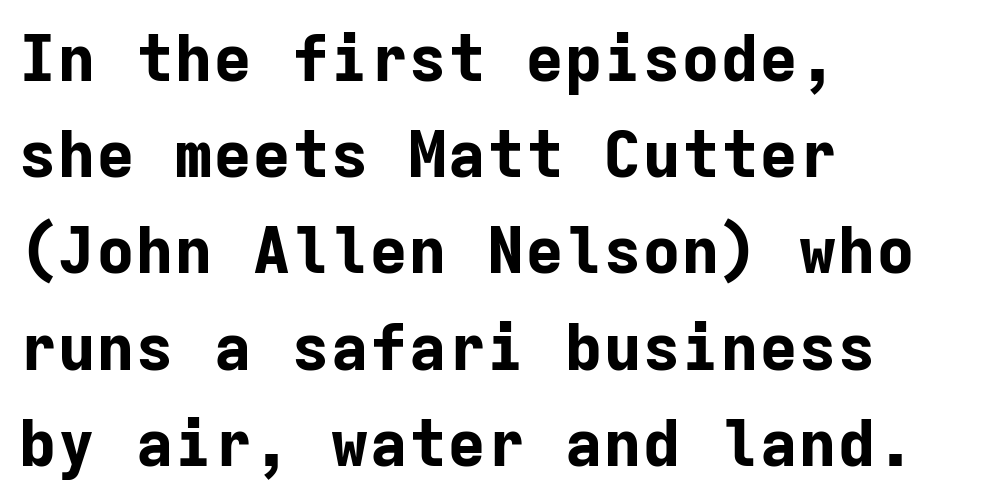
The image shows 65 px bold sans-serif type, upright, monospaced; set left-aligned, normal line spacing (1.48x), normal letter spacing, not underlined; low stroke contrast and a medium x-height.
